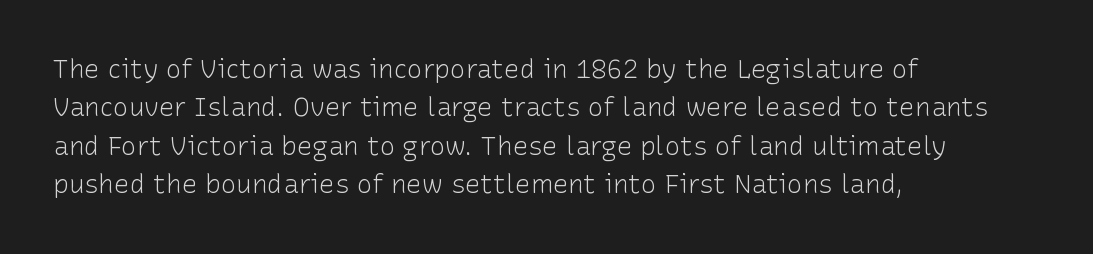
The image shows 26 px text type, upright; set left-aligned, normal line spacing (1.48x), normal letter spacing, not underlined.
